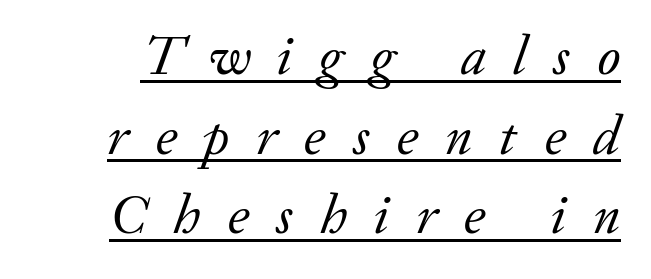
Q: Is the text bold? A: No.
Q: Is the text italic (slanted)? A: Yes, it leans right by about 20 degrees.
Q: Is the typeface a serif or a sans-serif typeface? A: Serif.
Q: Is the text underlined? A: Yes.
Q: Is the spacing between letters normal or unusually wide? A: Unusually wide.
Q: Is the spacing between lines tight, normal or loose? A: Normal.
Q: Width (condensed, normal, or wide)? A: Normal.
Q: Stroke contrast? A: Low.
Q: x-height? A: Small.
Q: Monospaced? A: No.
